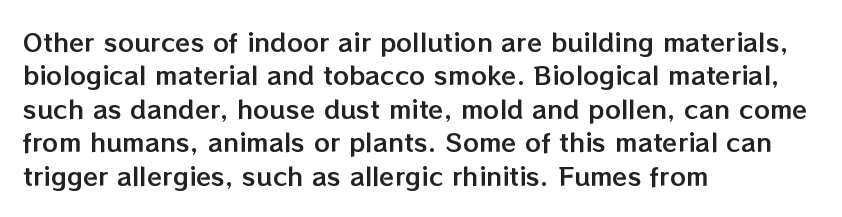
{"italic": "no", "underline": "no", "align": "left", "line_spacing": "normal", "line_spacing_ratio": 1.34, "letter_spacing": "normal", "letter_spacing_em": 0.0, "glyph_px": 25}
